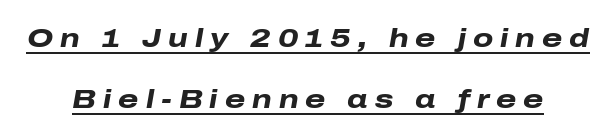
The image shows 26 px bold type, italic (leaning right); set centered, loose line spacing (2.35x), unusually wide letter spacing (+0.27 em), underlined.
